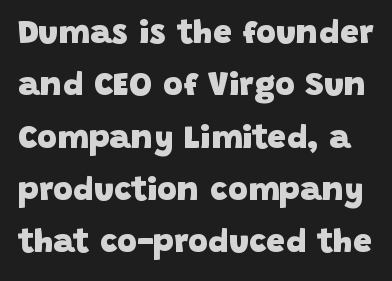
The image shows 34 px heavy sans-serif type; set normal line spacing (1.54x), normal letter spacing, not underlined; low stroke contrast and a large x-height.
